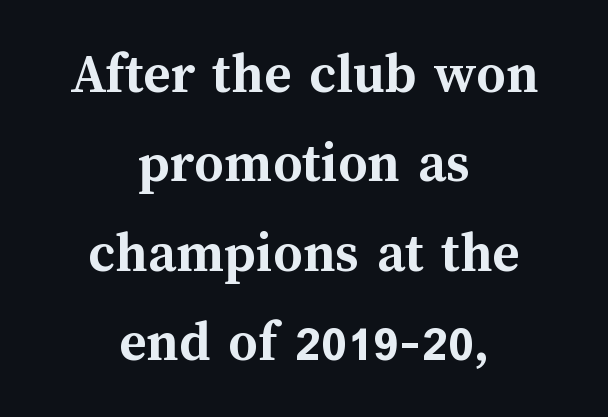
The area under the type is left untouched. Is there any slant? The stems are plumb. Horizontally, the lines are justified to the midpoint only. Typographic density is high because the face is bold. The tracking reads as untouched default to a designer's eye. The letters advance in unequal steps, a hallmark of proportional type.
